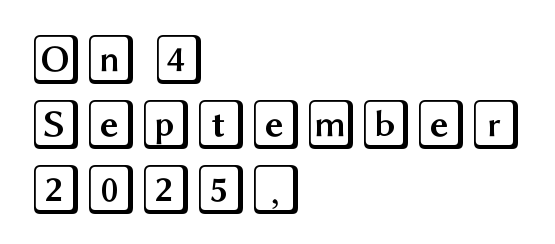
The lines are quadded left. How are the letters spaced? Ordinarily, with no added tracking. Quick note: underline off. These lines were composed using upright roman letters. The lines sit at an ordinary, default distance from one another.
